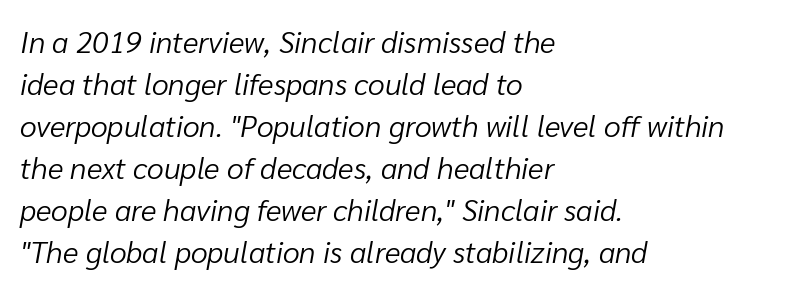
Characters follow at the spacing the type designer built in. Honestly, the row spacing looks completely unremarkable. When letters slant like this, we call the style italic. Counters stay open thanks to moderate or lighter strokes.
